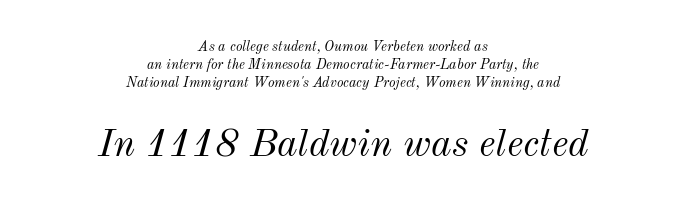
{"italic": "yes", "lean": "right", "slant_degrees": 12, "bold": "no", "weight": "light", "width": "normal", "stroke_contrast": "medium", "x_height": "small", "monospaced": "no", "underline": "no", "align": "center", "line_spacing": "normal", "line_spacing_ratio": 1.3, "letter_spacing": "normal", "letter_spacing_em": 0.0, "larger_block": "second", "size_ratio": 2.79, "glyph_px": 39}
